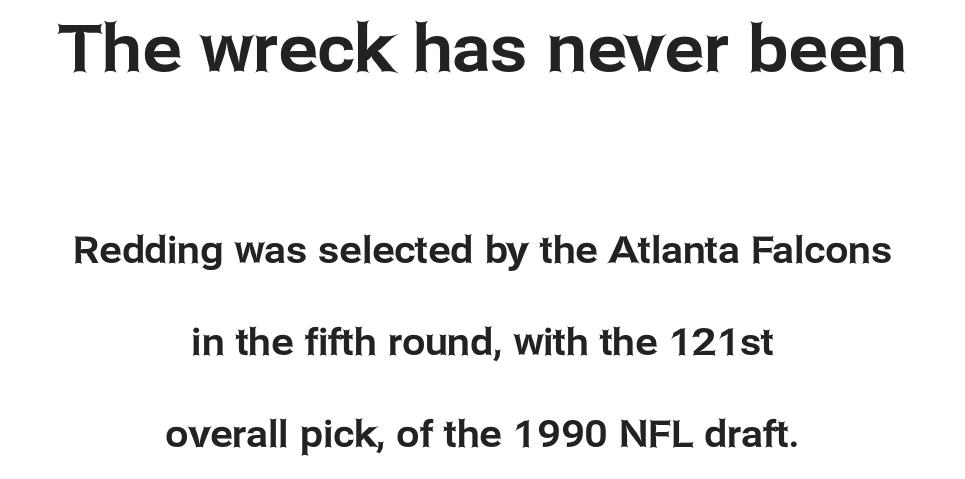
{"serif": "no", "italic": "no", "width": "normal", "stroke_contrast": "low", "x_height": "medium", "monospaced": "no", "underline": "no", "align": "center", "line_spacing": "loose", "line_spacing_ratio": 2.48, "letter_spacing": "normal", "letter_spacing_em": 0.0, "larger_block": "first", "size_ratio": 1.76, "glyph_px": 65}
